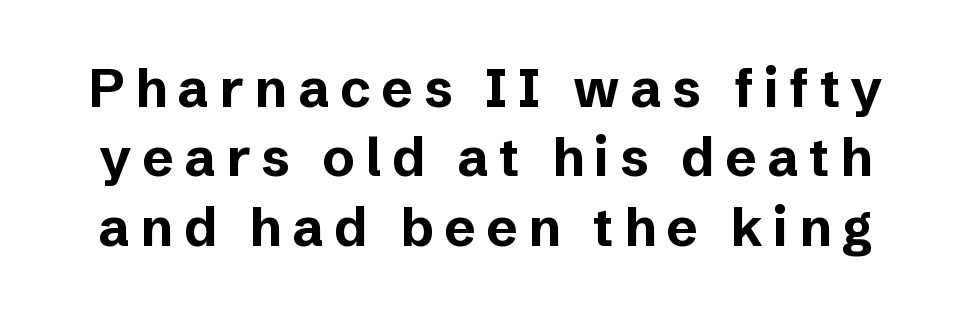
Q: Is the text bold? A: Yes.
Q: Is the text italic (slanted)? A: No, it is upright.
Q: Is the typeface a serif or a sans-serif typeface? A: Sans-serif.
Q: Is the text underlined? A: No.
Q: Is the spacing between letters normal or unusually wide? A: Unusually wide.
Q: Is the spacing between lines tight, normal or loose? A: Normal.
Q: Width (condensed, normal, or wide)? A: Normal.
Q: Stroke contrast? A: Low.
Q: x-height? A: Medium.
Q: Monospaced? A: No.
